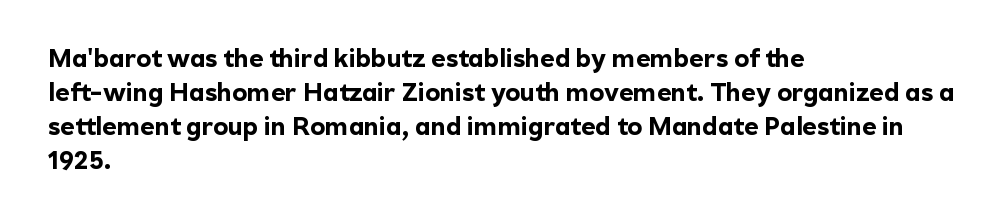
The image shows 25 px bold type, upright; set left-aligned, normal line spacing (1.36x), normal letter spacing, not underlined.
